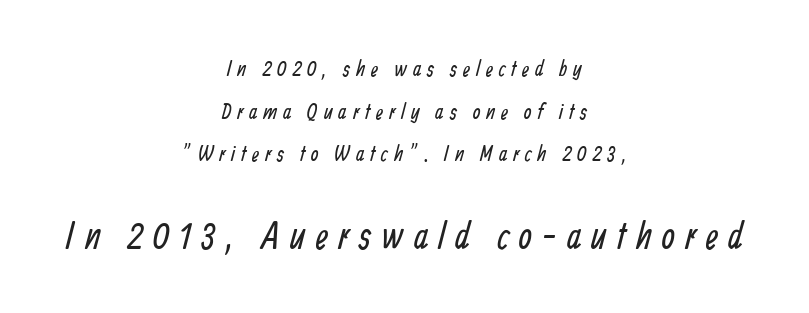
Decoration check: the copy has no underline. Does the leading feel generous? Absolutely, it's lavish. Students, note that the glyphs here are deliberately spaced far apart. The compositor balanced each line on the midline.
